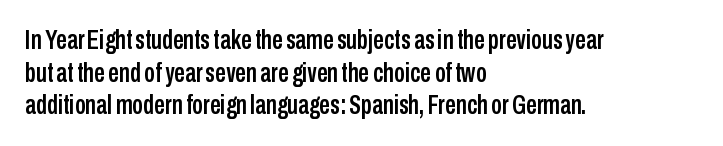
Words float on clear page, feet unadorned. Words appear dense and cohesive because spacing is normal. The lettering holds an erect, upright posture throughout. If you drew a ruler down the left edge, every line would touch it.
